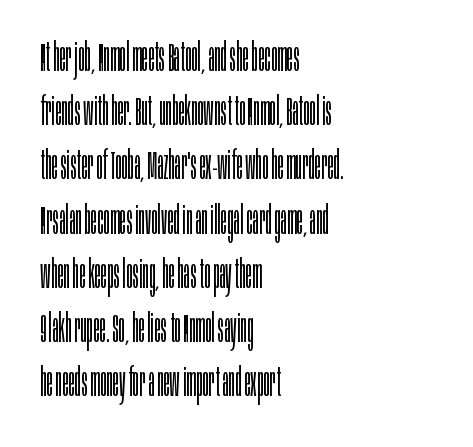
{"serif": "no", "italic": "no", "bold": "no", "weight": "light", "width": "condensed", "stroke_contrast": "low", "x_height": "large", "monospaced": "no", "underline": "no", "align": "left", "line_spacing": "normal", "line_spacing_ratio": 1.39, "letter_spacing": "normal", "letter_spacing_em": 0.0, "glyph_px": 39}
